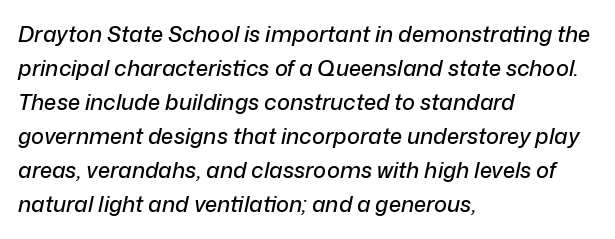
The image shows 22 px text type, italic (leaning right); set left-aligned, normal line spacing (1.55x), normal letter spacing, not underlined.
